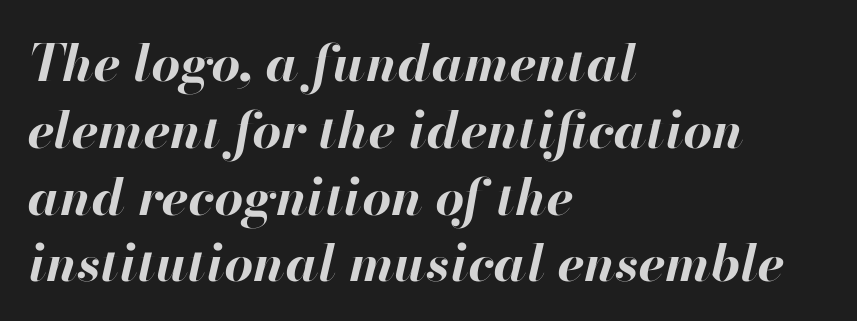
The rendering uses natural spacing where letterforms have individual widths. Every character sits at an angle, as italics do. This sample is left-justified, so line endings fall wherever the words run out. The horizontal fit of the characters is conventional and even. Each glyph is drawn with heavy, bold strokes.
